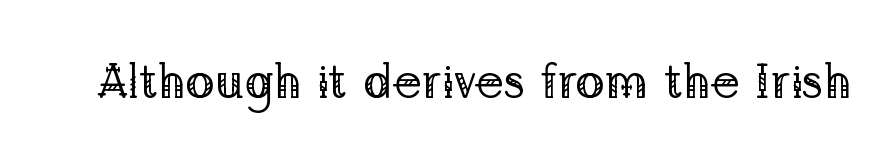
The image shows 49 px regular-weight serif type, upright; set normal letter spacing, not underlined; low stroke contrast and a medium x-height.
